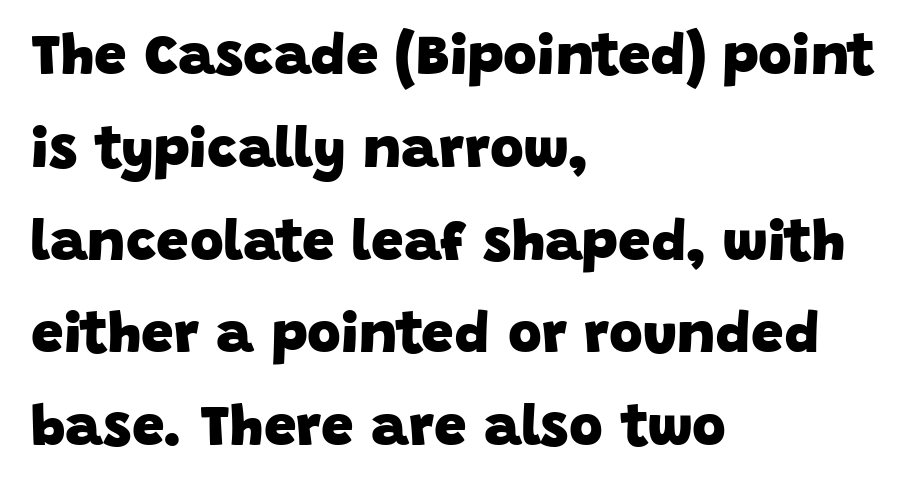
{"serif": "no", "bold": "yes", "weight": "heavy", "width": "normal", "stroke_contrast": "low", "x_height": "large", "monospaced": "no", "underline": "no", "align": "left", "line_spacing": "normal", "line_spacing_ratio": 1.6, "letter_spacing": "normal", "letter_spacing_em": 0.0, "glyph_px": 58}
